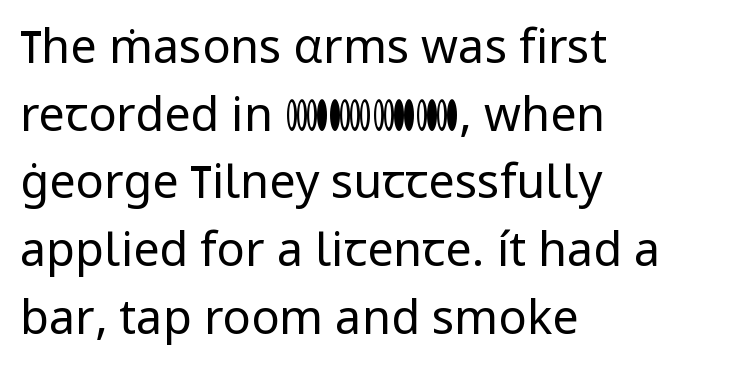
Q: Is the text bold? A: No.
Q: Is the text italic (slanted)? A: No, it is upright.
Q: Is the typeface a serif or a sans-serif typeface? A: Sans-serif.
Q: Is the text underlined? A: No.
Q: How is the paragraph aligned? A: Left-aligned.
Q: Is the spacing between letters normal or unusually wide? A: Normal.
Q: Is the spacing between lines tight, normal or loose? A: Normal.
Q: Width (condensed, normal, or wide)? A: Normal.
Q: Stroke contrast? A: Low.
Q: x-height? A: Medium.
Q: Monospaced? A: No.
